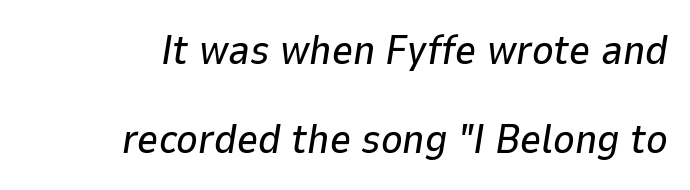
Slanted lettering throughout. Horizontal bands of white between lines are thick stripes. Glyph-to-glyph distance matches everyday printed text. You could not count columns in this text — the font is proportionally spaced.
